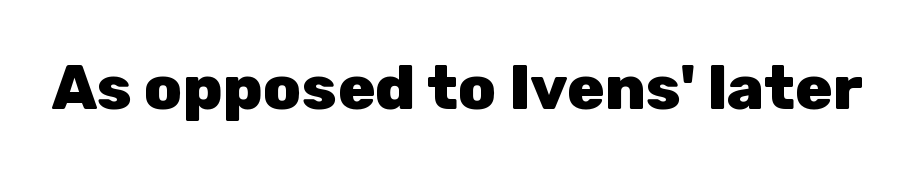
{"serif": "no", "italic": "no", "bold": "yes", "weight": "heavy", "width": "normal", "stroke_contrast": "low", "x_height": "medium", "monospaced": "no", "underline": "no", "letter_spacing": "normal", "letter_spacing_em": 0.0, "glyph_px": 62}
